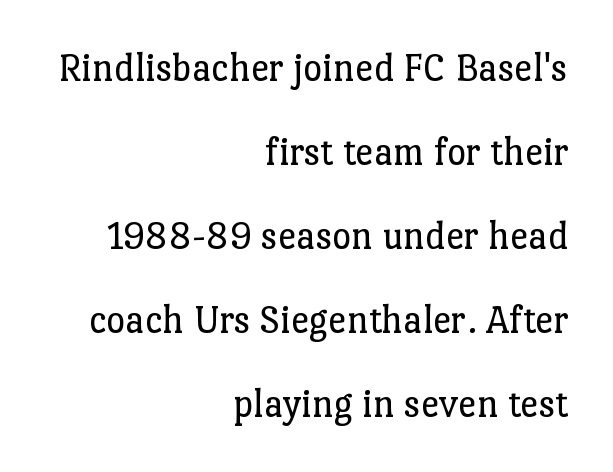
The baseline area is clear. Font category for this specimen: serif. The rendering uses natural spacing where letterforms have individual widths. Short and long lines alike share a common ending point at right. The weight would be labelled regular, book, light, or lighter still. Unlike italic type, these characters show no tilt at all.
